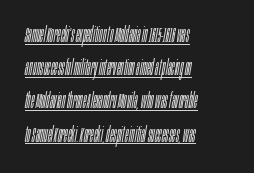
{"italic": "yes", "lean": "right", "slant_degrees": 10, "bold": "no", "underline": "yes", "align": "left", "line_spacing": "normal", "line_spacing_ratio": 1.58, "letter_spacing": "normal", "letter_spacing_em": 0.0, "glyph_px": 21}
